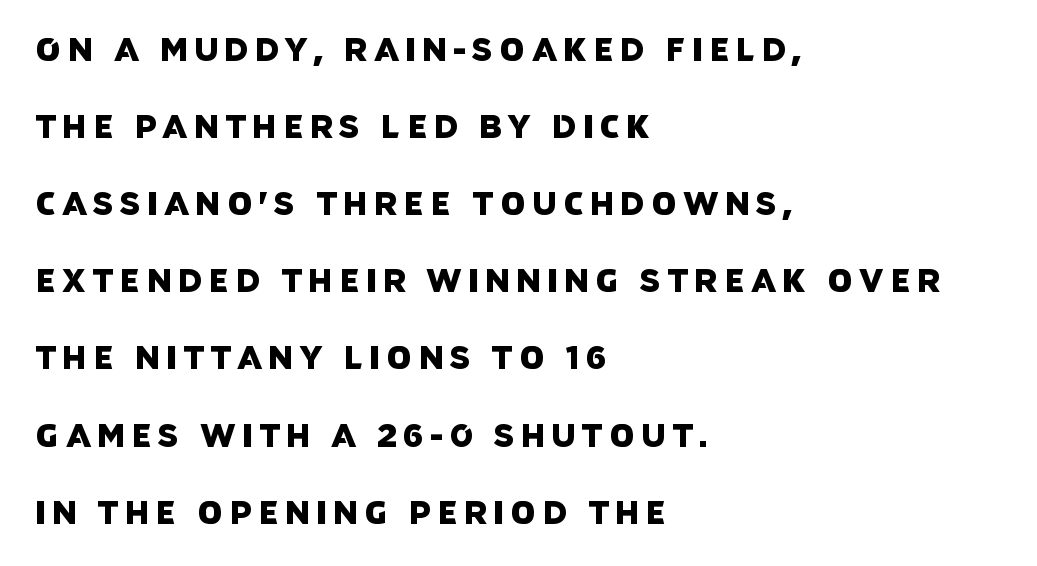
{"serif": "no", "width": "normal", "stroke_contrast": "low", "x_height": "large", "monospaced": "no", "underline": "no", "align": "left", "line_spacing": "loose", "line_spacing_ratio": 2.41, "glyph_px": 32}
